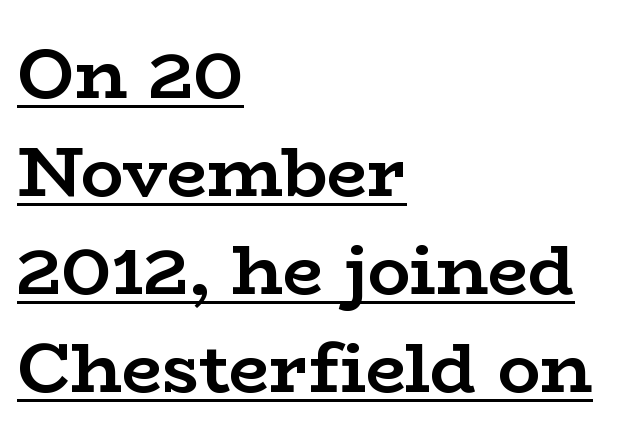
Observe the serifs anchoring each vertical stroke in this sample. Where is the straight margin? On the left. You could call the tracking neutral — neither tight nor loose. A typesetter would call this proportional, since set widths differ per character.
